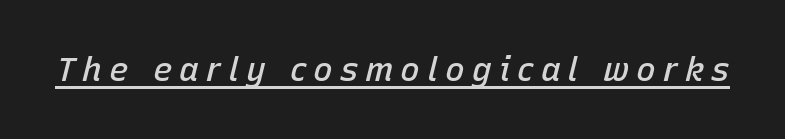
The image shows 33 px semibold type, italic (leaning right); set unusually wide letter spacing (+0.21 em), underlined; low stroke contrast and a medium x-height.
